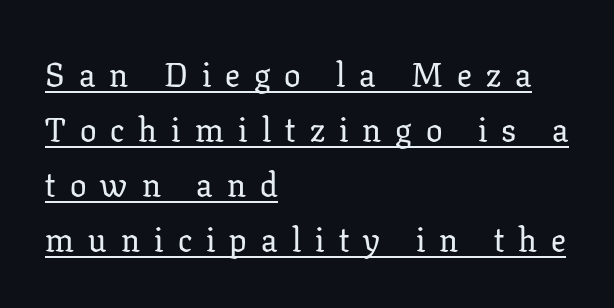
Q: Is the text italic (slanted)? A: No, it is upright.
Q: Is the typeface a serif or a sans-serif typeface? A: Serif.
Q: Is the text underlined? A: Yes.
Q: How is the paragraph aligned? A: Left-aligned.
Q: Is the spacing between letters normal or unusually wide? A: Unusually wide.
Q: Is the spacing between lines tight, normal or loose? A: Normal.
Q: Width (condensed, normal, or wide)? A: Normal.
Q: Stroke contrast? A: Low.
Q: x-height? A: Medium.
Q: Monospaced? A: No.
